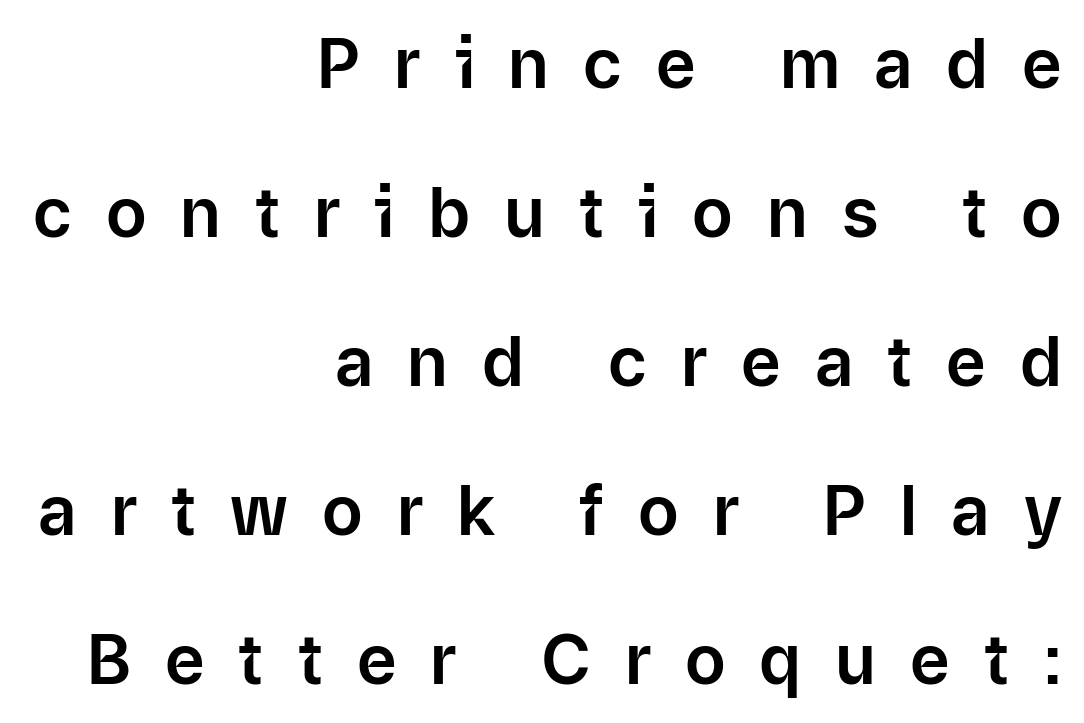
The image shows 68 px sans-serif type, upright; set right-aligned, loose line spacing (2.19x), unusually wide letter spacing (+0.5 em), not underlined; low stroke contrast and a medium x-height.
